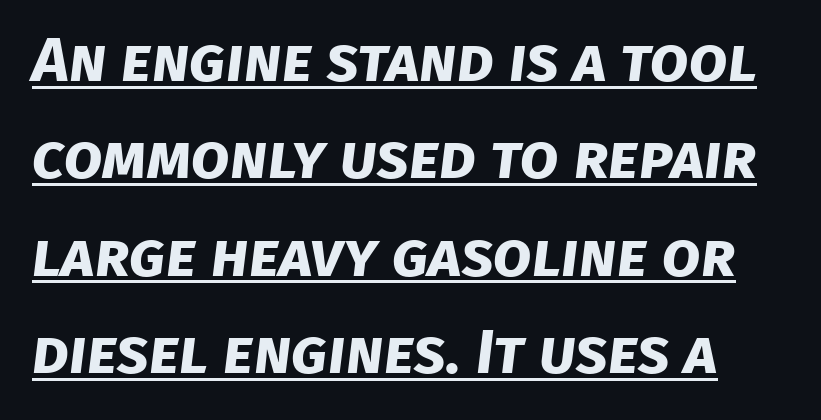
Q: Is the text bold? A: Yes.
Q: Is the typeface a serif or a sans-serif typeface? A: Sans-serif.
Q: Is the text underlined? A: Yes.
Q: Is the spacing between letters normal or unusually wide? A: Normal.
Q: Is the spacing between lines tight, normal or loose? A: Normal.
Q: Width (condensed, normal, or wide)? A: Normal.
Q: Stroke contrast? A: Low.
Q: x-height? A: Large.
Q: Monospaced? A: No.
